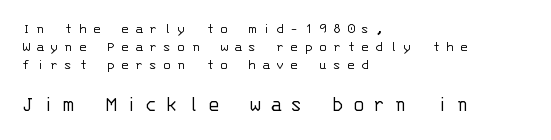
The image shows 22 px text type, upright; set left-aligned, line spacing 1.21x, unusually wide letter spacing (+0.45 em), not underlined; the second (bottom) block is 1.47x larger.
